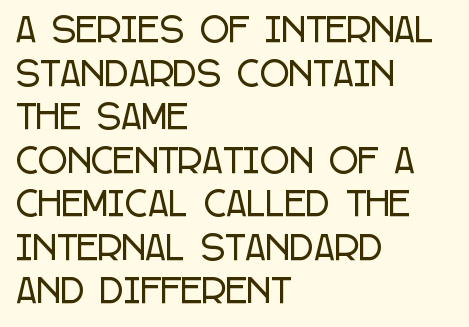
{"serif": "no", "italic": "no", "width": "condensed", "stroke_contrast": "low", "x_height": "large", "monospaced": "no", "underline": "no", "align": "left", "line_spacing": "normal", "line_spacing_ratio": 1.36, "letter_spacing": "normal", "letter_spacing_em": 0.0, "glyph_px": 32}
